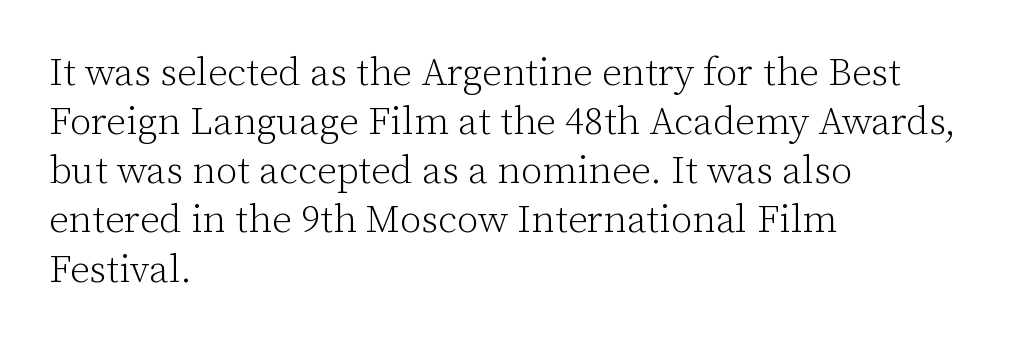
The font's upright variant was chosen for this text. The foot of each line stays bare and open. Heft: none added — not bold. The passage shown has conventional tracking throughout. The letters carry serifs — small finishing strokes at the ends of their stems.
